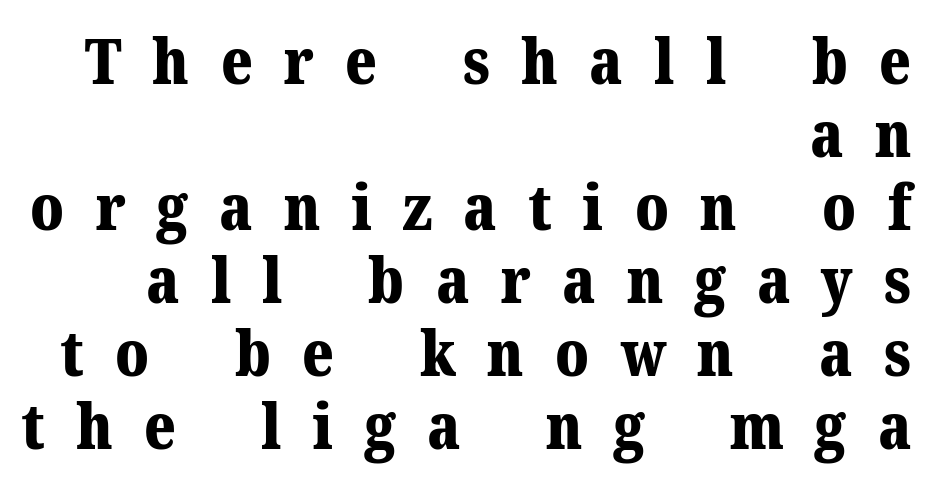
A bare baseline throughout the passage. Strong, thick strokes mark this as bold type. Spacing verdict: proportional, widths tailored to each character. Baseline-to-baseline distance is barely more than the letter height. These lines have a slow, spaced-out rhythm from letter to letter. All the whitespace from short lines collects on the left.
